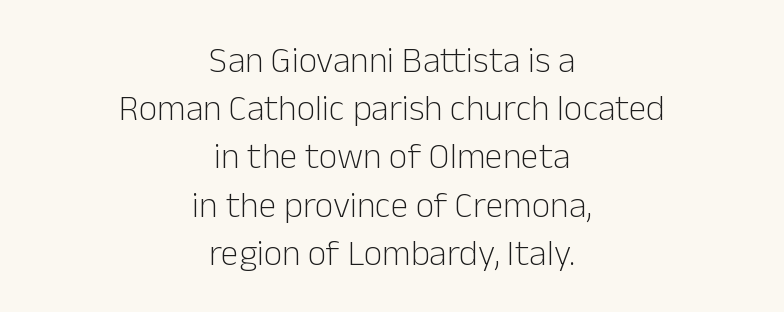
{"serif": "no", "italic": "no", "bold": "no", "weight": "light", "width": "normal", "stroke_contrast": "low", "x_height": "medium", "monospaced": "no", "underline": "no", "align": "center", "line_spacing": "normal", "line_spacing_ratio": 1.34, "letter_spacing": "normal", "letter_spacing_em": 0.0, "glyph_px": 36}
